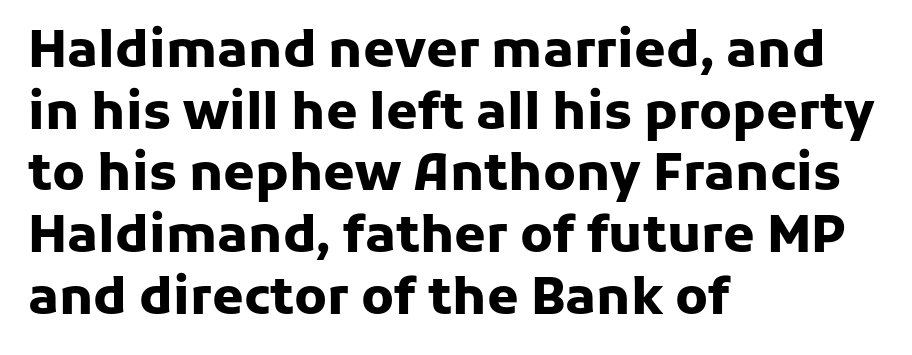
Q: Is the text bold? A: Yes.
Q: Is the text italic (slanted)? A: No, it is upright.
Q: Is the typeface a serif or a sans-serif typeface? A: Sans-serif.
Q: Is the text underlined? A: No.
Q: How is the paragraph aligned? A: Left-aligned.
Q: Is the spacing between letters normal or unusually wide? A: Normal.
Q: Width (condensed, normal, or wide)? A: Normal.
Q: Stroke contrast? A: Low.
Q: x-height? A: Medium.
Q: Monospaced? A: No.
